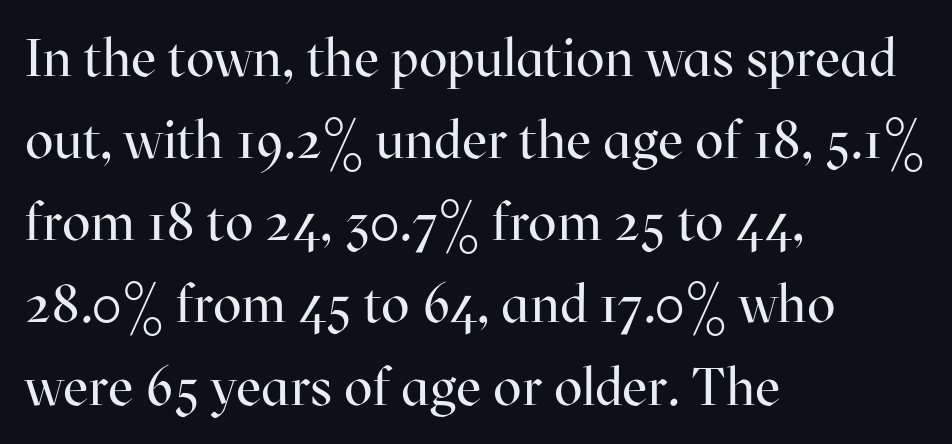
Here the designer chose a conventional face with non-uniform glyph widths. Notice how the passage keeps a crisp vertical edge on the left only. Spacing between characters is what you'd get straight out of the box. Nothing heavy about these letters — not bold at all.
